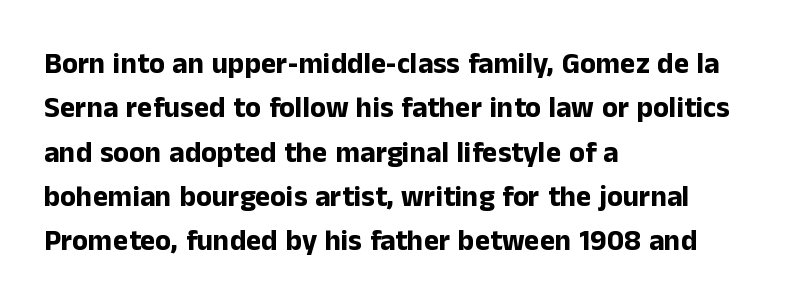
Q: Is the text bold? A: Yes.
Q: Is the text italic (slanted)? A: No, it is upright.
Q: Is the typeface a serif or a sans-serif typeface? A: Sans-serif.
Q: Is the text underlined? A: No.
Q: How is the paragraph aligned? A: Left-aligned.
Q: Is the spacing between letters normal or unusually wide? A: Normal.
Q: Is the spacing between lines tight, normal or loose? A: Normal.
Q: Width (condensed, normal, or wide)? A: Normal.
Q: Stroke contrast? A: Low.
Q: x-height? A: Medium.
Q: Monospaced? A: No.
